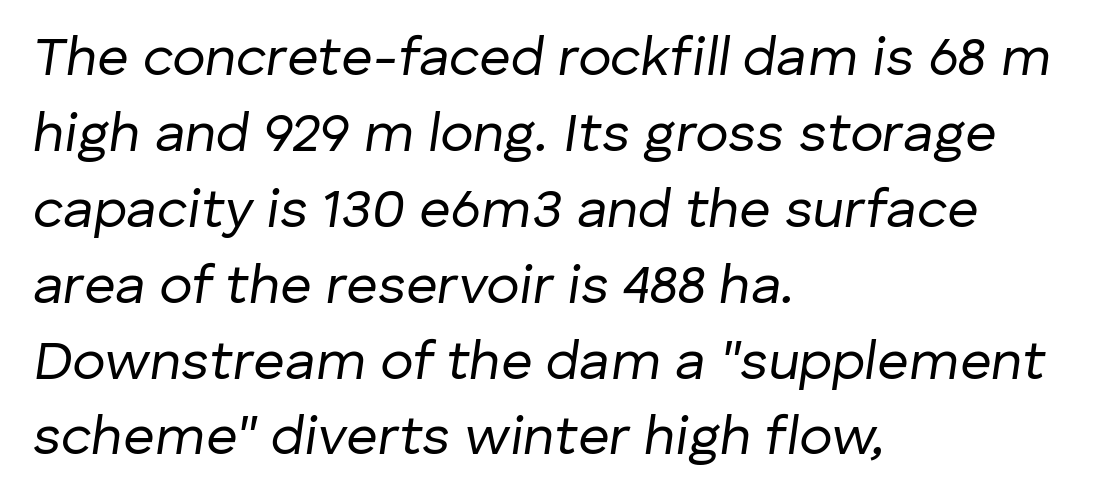
The image shows 55 px regular-weight type, italic (leaning right); set left-aligned, normal line spacing (1.38x), normal letter spacing, not underlined; low stroke contrast and a medium x-height.
